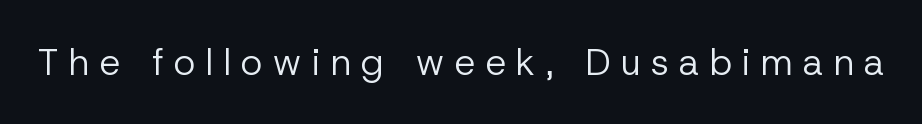
Q: Is the text bold? A: No.
Q: Is the text italic (slanted)? A: No, it is upright.
Q: Is the typeface a serif or a sans-serif typeface? A: Sans-serif.
Q: Is the text underlined? A: No.
Q: Is the spacing between letters normal or unusually wide? A: Unusually wide.
Q: Width (condensed, normal, or wide)? A: Normal.
Q: Stroke contrast? A: Low.
Q: x-height? A: Medium.
Q: Monospaced? A: No.
